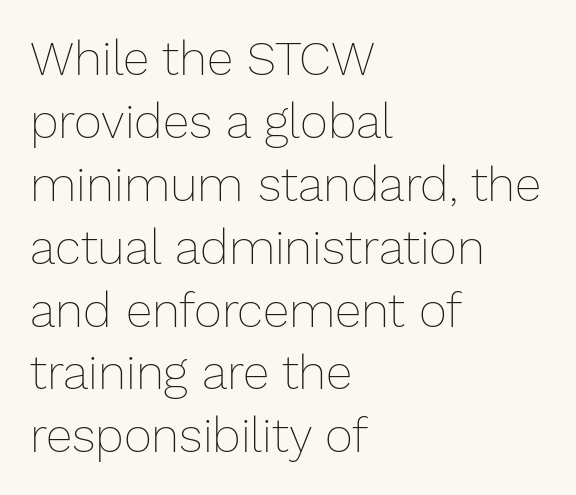
No word sits above an underline. Do the characters align in a grid? No, the font is proportional. The font's upright variant was chosen for this text. You could call the tracking neutral — neither tight nor loose. Regarding leading, the lines here are spaced in the standard way.
